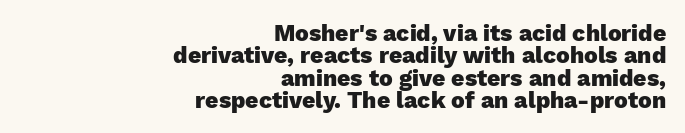
A typesetter would mark this as roman, not italic. Honestly, the letter spacing is just normal — you wouldn't notice it. Plain, unruled lines of type. The space between consecutive lines is stingy. The face used here has the dense, thick strokes of a bold.
